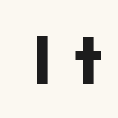
The font family rendered here belongs to the sans-serif group. A typesetter would call this heavily tracked-out type. Beneath every word, the page is bare. Stroke thickness is high; the sample reads as a true bold. Is this a fixed-width face? No — the glyphs have proportional, varying widths.
